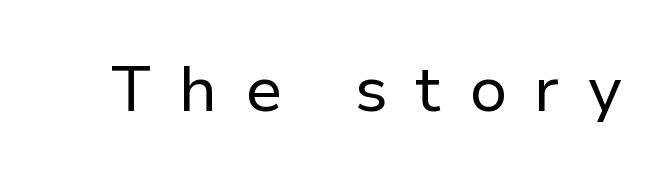
Q: Is the text bold? A: No.
Q: Is the text italic (slanted)? A: No, it is upright.
Q: Is the typeface a serif or a sans-serif typeface? A: Sans-serif.
Q: Is the text underlined? A: No.
Q: Is the spacing between letters normal or unusually wide? A: Unusually wide.
Q: Width (condensed, normal, or wide)? A: Normal.
Q: Stroke contrast? A: Low.
Q: x-height? A: Medium.
Q: Monospaced? A: No.
